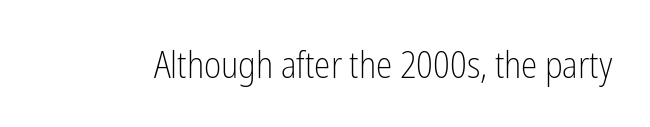
Q: Is the text bold? A: No.
Q: Is the text italic (slanted)? A: No, it is upright.
Q: Is the typeface a serif or a sans-serif typeface? A: Sans-serif.
Q: Is the text underlined? A: No.
Q: Is the spacing between letters normal or unusually wide? A: Normal.
Q: Width (condensed, normal, or wide)? A: Condensed.
Q: Stroke contrast? A: Low.
Q: x-height? A: Medium.
Q: Monospaced? A: No.
